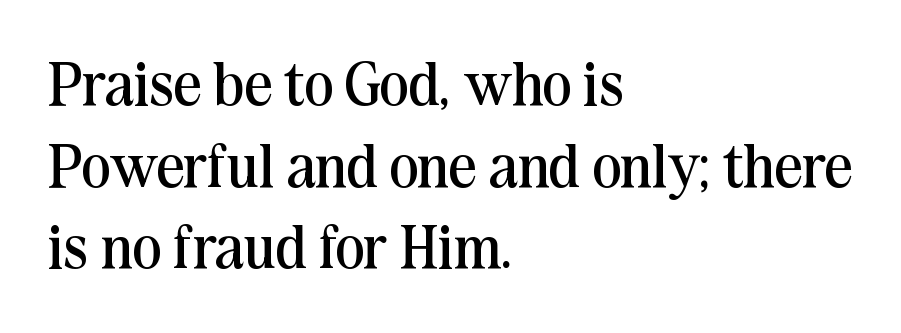
The image shows 61 px regular-weight serif type, upright; set left-aligned, normal line spacing (1.34x), normal letter spacing, not underlined; medium stroke contrast and a medium x-height.
